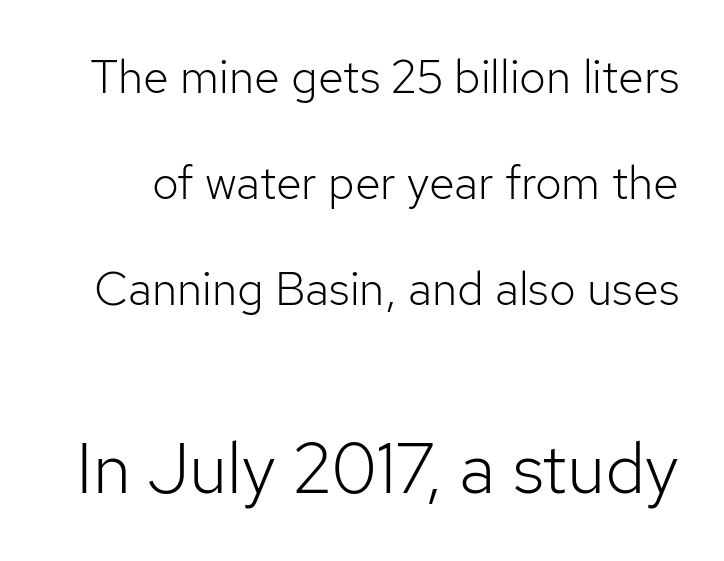
Caption: upper text group reduced, lower text group enlarged. Do the characters align in a grid? No, the font is proportional. The lettering stays uniformly vertical, giving the passage a roman look. This is sans-serif lettering, the kind often seen on screens and signage. Regarding leading, the lines here are spaced well apart. Each stroke keeps to a modest, everyday thickness or less.
